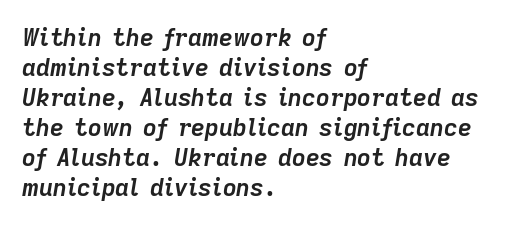
The image shows 24 px bold type, italic (leaning right); set left-aligned, normal line spacing (1.25x), normal letter spacing, not underlined.
